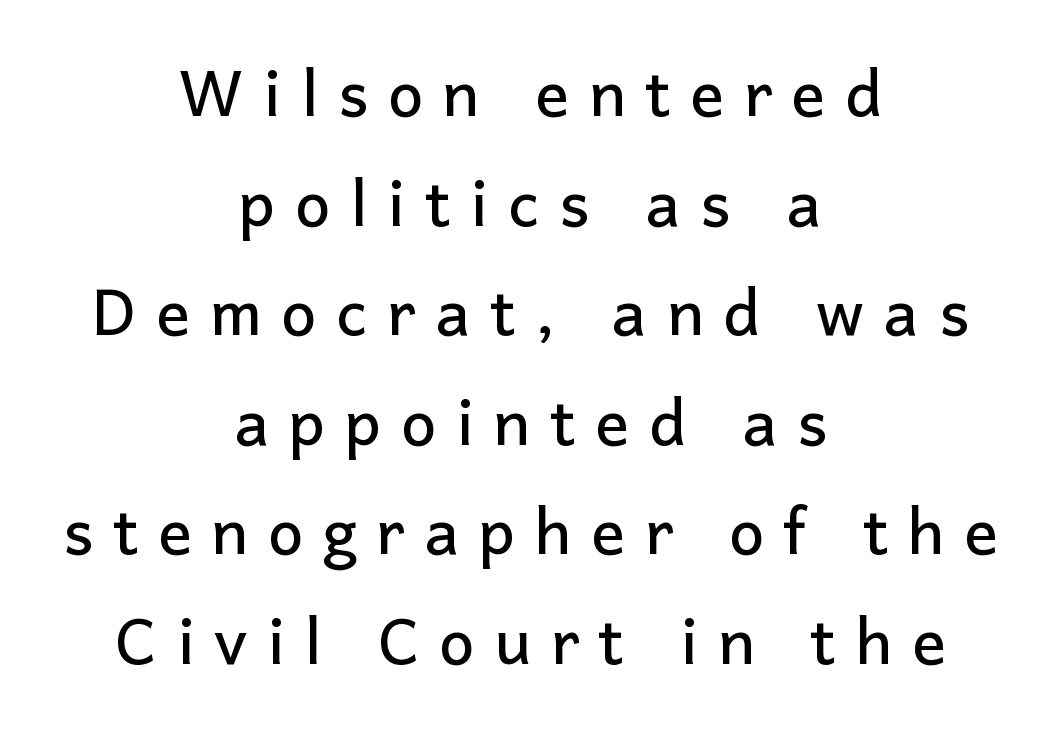
The image shows 63 px sans-serif type, upright; set centered, line spacing 1.74x, unusually wide letter spacing (+0.31 em), not underlined; low stroke contrast and a medium x-height.
